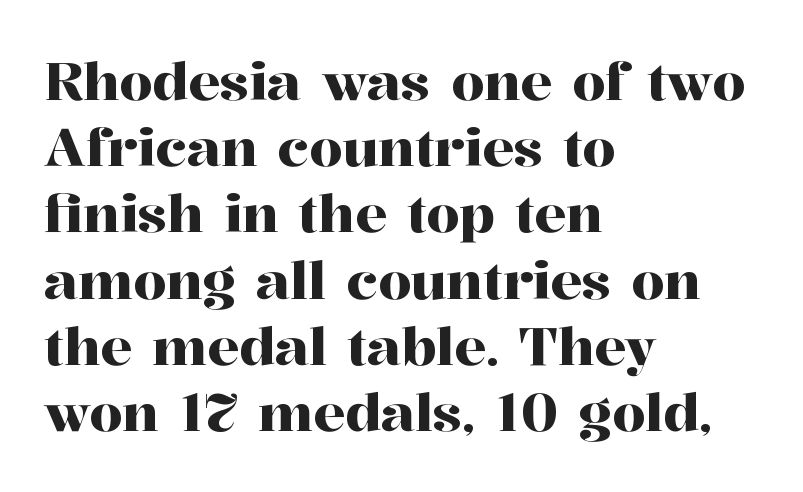
Q: Is the text italic (slanted)? A: No, it is upright.
Q: Is the typeface a serif or a sans-serif typeface? A: Serif.
Q: Is the text underlined? A: No.
Q: How is the paragraph aligned? A: Left-aligned.
Q: Is the spacing between letters normal or unusually wide? A: Normal.
Q: Is the spacing between lines tight, normal or loose? A: Normal.
Q: Width (condensed, normal, or wide)? A: Normal.
Q: Stroke contrast? A: High.
Q: x-height? A: Medium.
Q: Monospaced? A: No.
